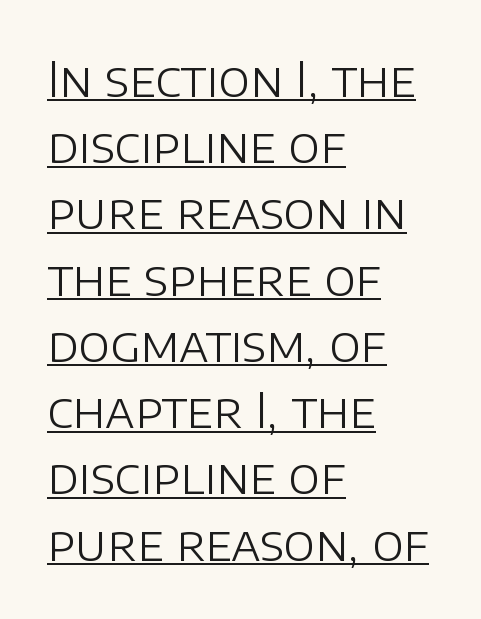
Q: Is the text bold? A: No.
Q: Is the text italic (slanted)? A: No, it is upright.
Q: Is the typeface a serif or a sans-serif typeface? A: Sans-serif.
Q: Is the text underlined? A: Yes.
Q: How is the paragraph aligned? A: Left-aligned.
Q: Is the spacing between letters normal or unusually wide? A: Normal.
Q: Is the spacing between lines tight, normal or loose? A: Normal.
Q: Width (condensed, normal, or wide)? A: Normal.
Q: Stroke contrast? A: Low.
Q: x-height? A: Large.
Q: Monospaced? A: No.
